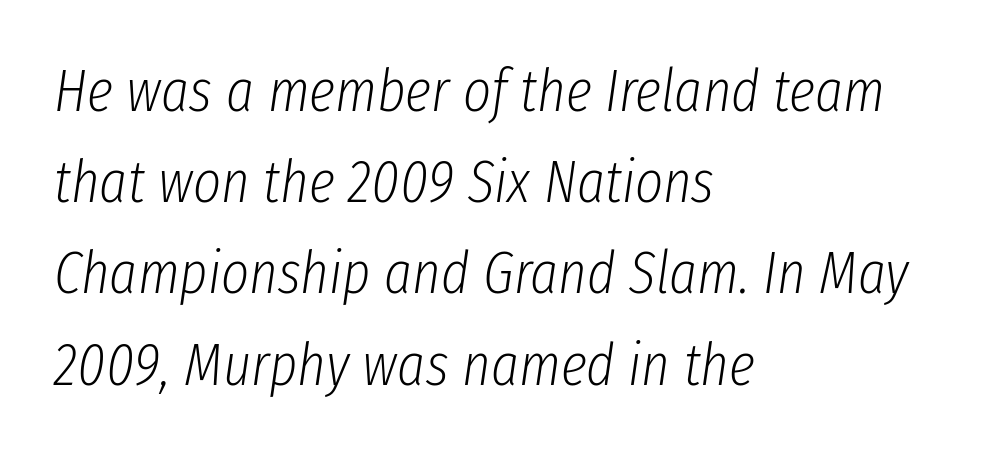
Q: Is the text bold? A: No.
Q: Is the text italic (slanted)? A: Yes, it leans right by about 8 degrees.
Q: Is the text underlined? A: No.
Q: How is the paragraph aligned? A: Left-aligned.
Q: Is the spacing between letters normal or unusually wide? A: Normal.
Q: Is the spacing between lines tight, normal or loose? A: Normal.
Q: Width (condensed, normal, or wide)? A: Condensed.
Q: Stroke contrast? A: Low.
Q: x-height? A: Medium.
Q: Monospaced? A: No.
